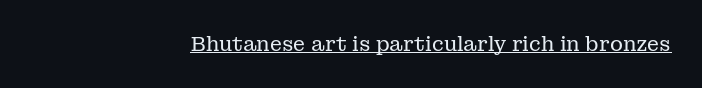
{"italic": "no", "bold": "no", "underline": "yes", "letter_spacing": "normal", "letter_spacing_em": 0.0, "glyph_px": 20}
